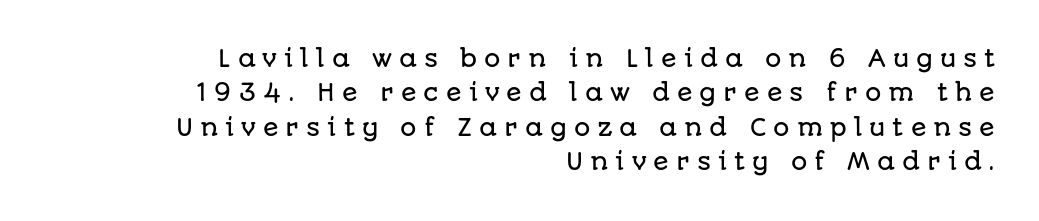
The line-height multiplier appears to be the usual default. When letters stand straight like this, we call the style roman or upright. Line ends are locked; line starts wander. The gaps between neighbouring characters are conspicuously large.
